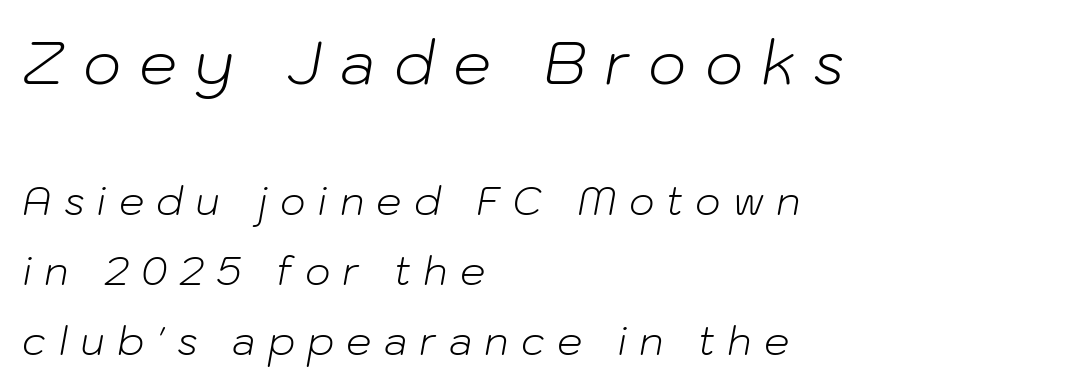
The letters in the upper block stand taller than those in the block below. The type is letterspaced generously, with wide tracking. The weight tops out at a normal text grade. The zone under the glyphs is completely vacant. An italicized treatment has been applied to the whole sample.
